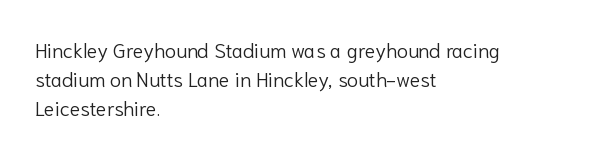
Vertical strokes here are truly vertical. The typesetting does not lean heavy: it is not bold. These lines keep a tight, regular rhythm from letter to letter. Anything drawn beneath the words? Only blank space. The designer left line spacing at the default. Caption: multi-line text, flush left, ragged right.
